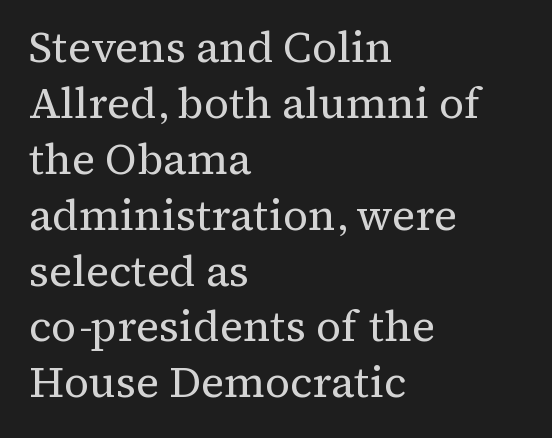
Q: Is the text bold? A: No.
Q: Is the text italic (slanted)? A: No, it is upright.
Q: Is the typeface a serif or a sans-serif typeface? A: Serif.
Q: Is the text underlined? A: No.
Q: How is the paragraph aligned? A: Left-aligned.
Q: Is the spacing between letters normal or unusually wide? A: Normal.
Q: Is the spacing between lines tight, normal or loose? A: Normal.
Q: Width (condensed, normal, or wide)? A: Normal.
Q: Stroke contrast? A: Medium.
Q: x-height? A: Medium.
Q: Monospaced? A: No.
